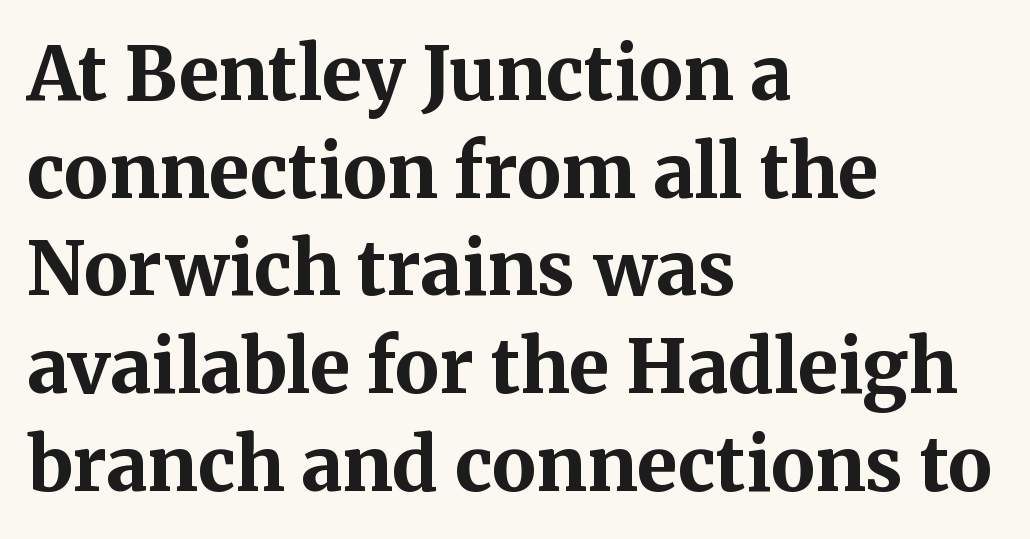
The image shows 74 px bold serif type, upright; set left-aligned, normal line spacing (1.32x), normal letter spacing, not underlined; medium stroke contrast and a medium x-height.
